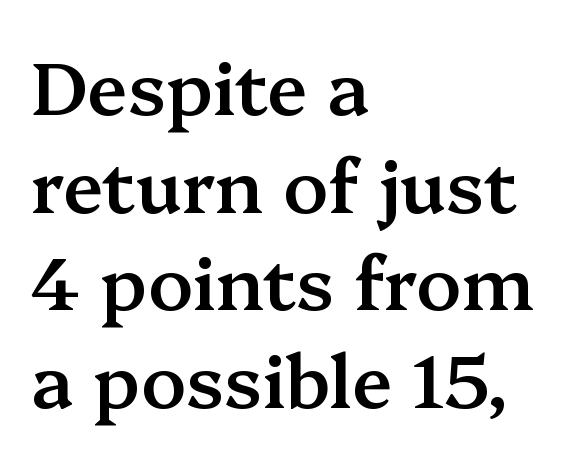
{"serif": "yes", "italic": "no", "bold": "semi", "weight": "semibold", "width": "normal", "stroke_contrast": "medium", "x_height": "medium", "monospaced": "no", "underline": "no", "align": "left", "line_spacing": "normal", "line_spacing_ratio": 1.32, "letter_spacing": "normal", "letter_spacing_em": 0.0, "glyph_px": 74}
